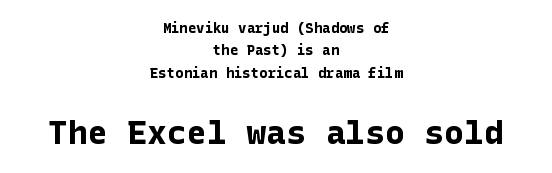
Clear beneath every line of the passage. Interline gaps are of average width in this sample. Examine the stroke ends and you'll find no serifs. Caption: bold face, heavy strokes. Inter-character spacing is left at the font's built-in metrics. Ordinary non-slanted type is in use.
